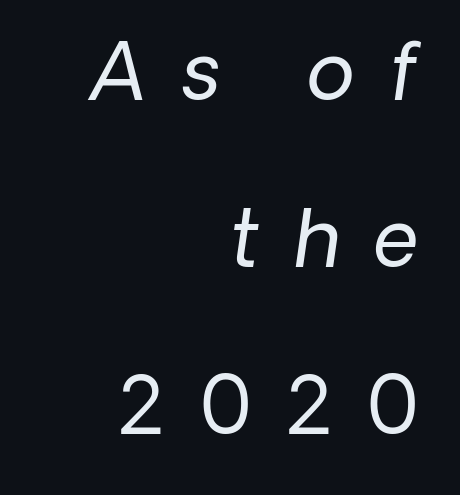
Rendered with sloped, italic letterforms. These lines have a slow, spaced-out rhythm from letter to letter. Every row of glyphs terminates at an identical x-position on the right. Rule under the text: the space is simply empty. Do the characters align in a grid? No, the font is proportional. Unbolded letterforms with no extra heft.
